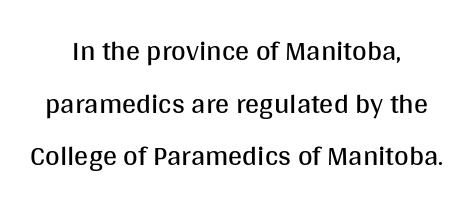
Horizontal alignment here is central, giving a formal, balanced look. These lines keep a tight, regular rhythm from letter to letter. The font is comparable to plain body text, perhaps lighter. Is this a fixed-width face? No — the glyphs have proportional, varying widths. The letters stand straight up with perfectly vertical stems. What kind of face is this? One without serifs — a sans.
